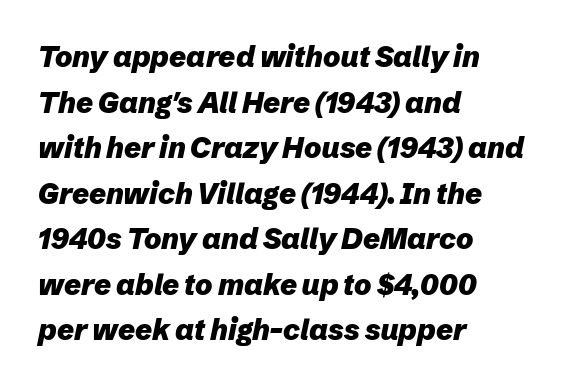
{"italic": "yes", "lean": "right", "slant_degrees": 12, "bold": "yes", "weight": "heavy", "width": "normal", "stroke_contrast": "low", "x_height": "medium", "monospaced": "no", "underline": "no", "align": "left", "line_spacing": "normal", "line_spacing_ratio": 1.57, "letter_spacing": "normal", "letter_spacing_em": 0.0, "glyph_px": 29}
